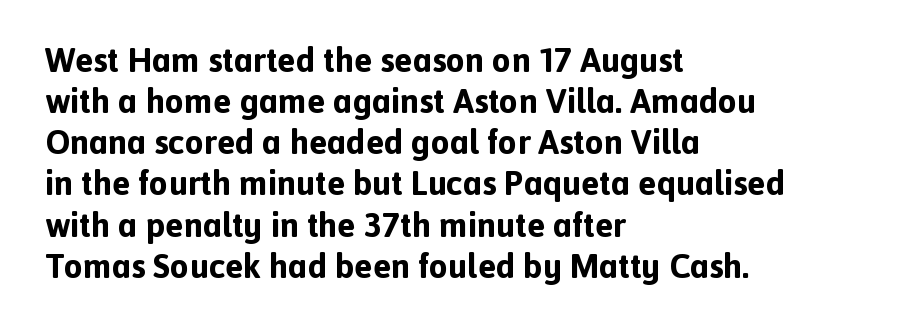
{"serif": "no", "italic": "no", "bold": "yes", "weight": "bold", "width": "normal", "x_height": "medium", "monospaced": "no", "underline": "no", "align": "left", "line_spacing_ratio": 1.21, "letter_spacing": "normal", "letter_spacing_em": 0.0, "glyph_px": 34}
